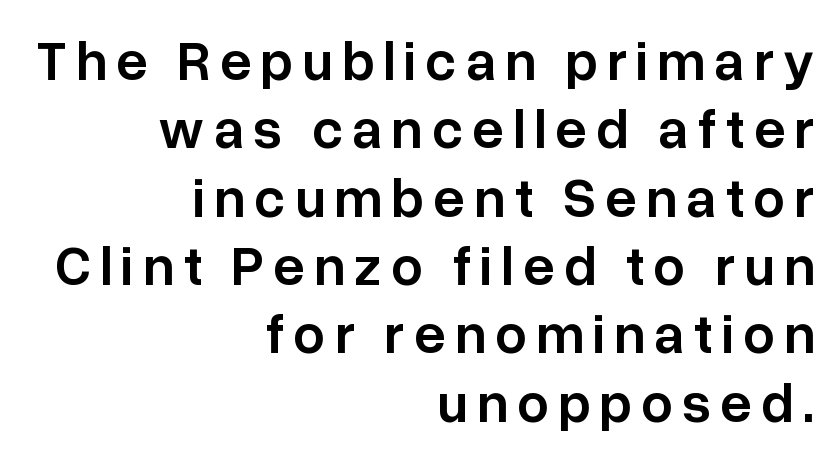
{"serif": "no", "italic": "no", "bold": "semi", "weight": "semibold", "width": "normal", "stroke_contrast": "low", "x_height": "medium", "monospaced": "no", "underline": "no", "align": "right", "line_spacing_ratio": 1.22, "glyph_px": 56}
